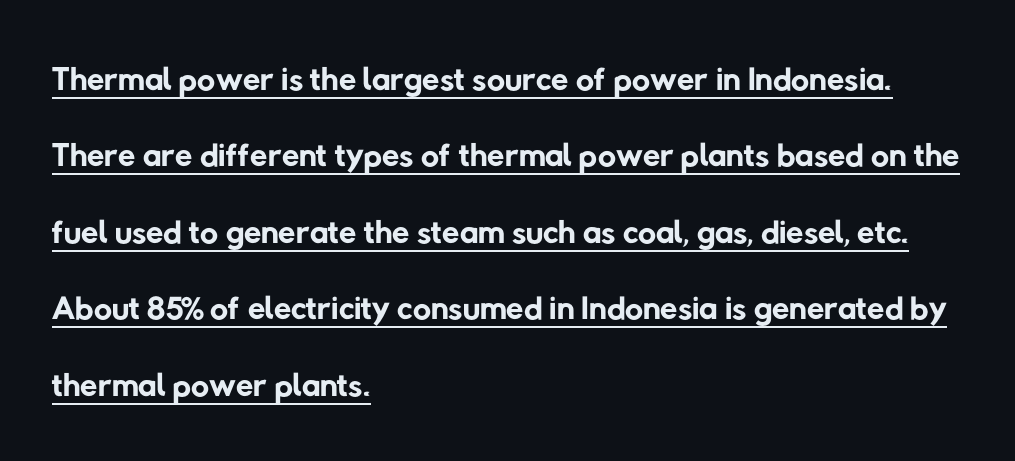
The image shows 50 px regular-weight sans-serif type; set left-aligned, normal line spacing (1.53x), normal letter spacing, underlined; low stroke contrast and a medium x-height.
